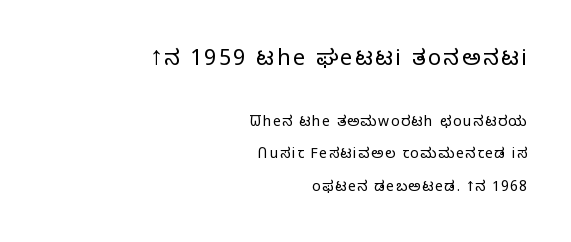
Caption: face not bold, strokes unweighted. The passage shown is not underscored anywhere. This sample is right-justified, so line beginnings fall wherever the words allow. Compared with typical paragraphs, the rows here are farther apart. The more generous point size was reserved for the upper chunk. In terms of posture, this sample is upright.
